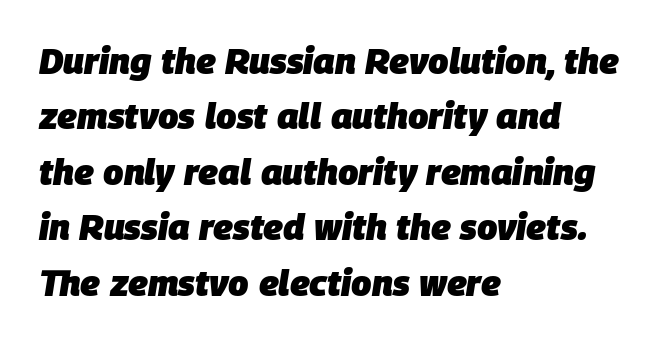
The image shows 36 px heavy type, italic (leaning right); set left-aligned, normal line spacing (1.54x), normal letter spacing, not underlined; low stroke contrast and a large x-height.
